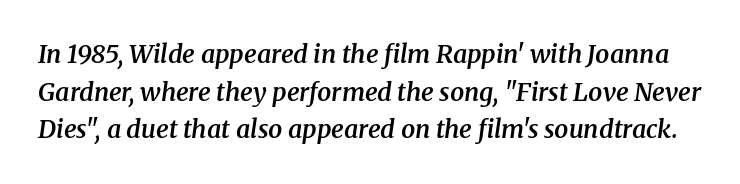
Q: Is the text bold? A: Semi-bold.
Q: Is the text italic (slanted)? A: Yes, it leans right by about 8 degrees.
Q: Is the text underlined? A: No.
Q: Is the spacing between letters normal or unusually wide? A: Normal.
Q: Is the spacing between lines tight, normal or loose? A: Normal.
